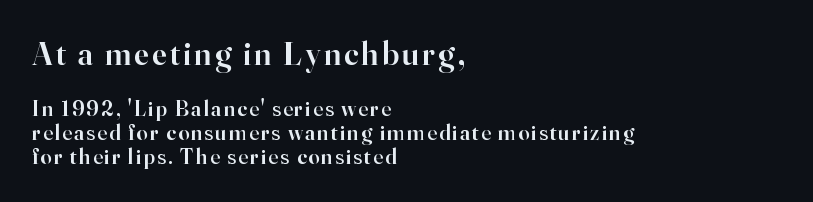
Looks like regular typesetting: each glyph gets only the width it needs. The text was rendered using a seriffed face with decorative stroke endings. These lines huddle together more closely than default settings would place them. This rendering features lettering with no underline. The specimen reads as upright at a glance. Two sizes are in play, and the larger belongs to the first block.
